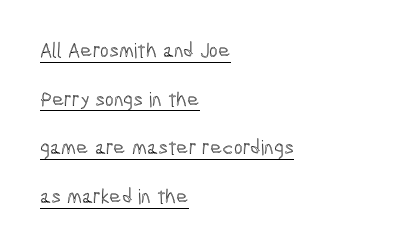
Italic: no, the glyphs are upright roman. Does the leading feel generous? Absolutely, it's lavish. The rendered words wear a rule along their underside. If you drew a ruler down the left edge, every line would touch it. The line texture is even and compact thanks to regular tracking.
